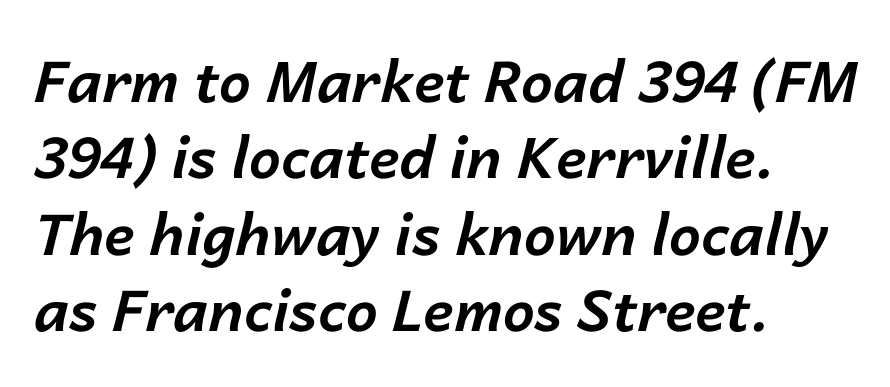
{"italic": "yes", "lean": "right", "slant_degrees": 14, "bold": "yes", "weight": "bold", "width": "normal", "stroke_contrast": "low", "x_height": "medium", "monospaced": "no", "underline": "no", "align": "left", "line_spacing": "normal", "line_spacing_ratio": 1.34, "letter_spacing": "normal", "letter_spacing_em": 0.0, "glyph_px": 57}
